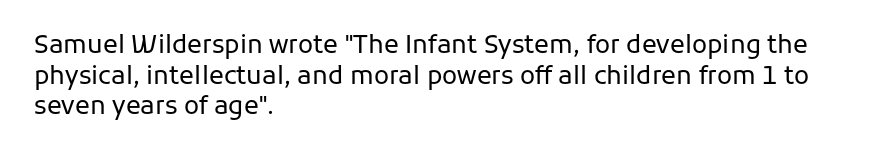
Q: Is the text bold? A: No.
Q: Is the text italic (slanted)? A: No, it is upright.
Q: Is the text underlined? A: No.
Q: How is the paragraph aligned? A: Left-aligned.
Q: Is the spacing between letters normal or unusually wide? A: Normal.
